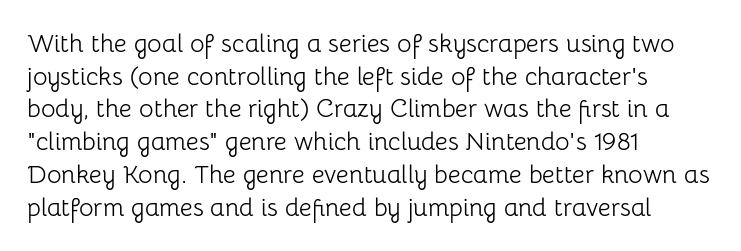
What's the leading like? Ordinary, nothing unusual. The passage shown has conventional tracking throughout. The typography opts for an upright posture over an oblique one. The passage is arranged the way most books set body copy — flush left.
